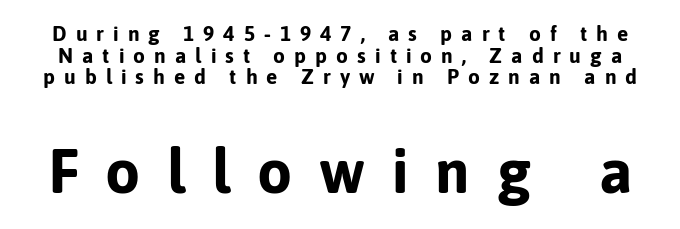
{"serif": "no", "italic": "no", "bold": "yes", "weight": "bold", "width": "normal", "stroke_contrast": "low", "x_height": "medium", "monospaced": "no", "underline": "no", "line_spacing": "tight", "line_spacing_ratio": 1.03, "letter_spacing": "wide", "letter_spacing_em": 0.43, "larger_block": "second", "size_ratio": 2.95, "glyph_px": 62}
